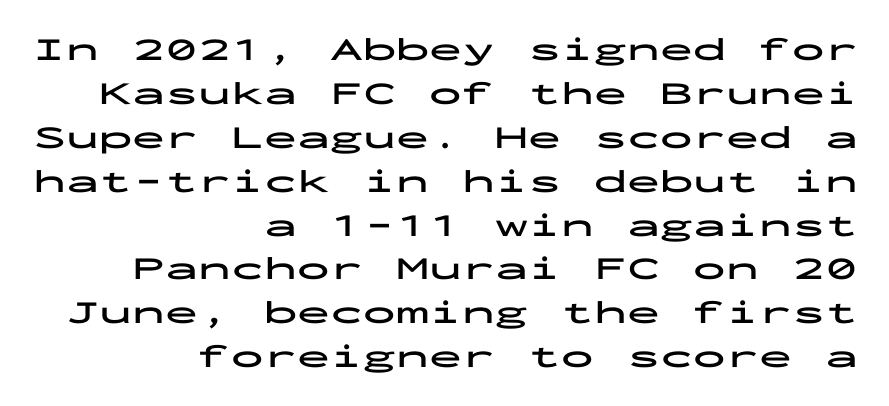
{"serif": "no", "italic": "no", "bold": "yes", "weight": "bold", "width": "wide", "stroke_contrast": "low", "x_height": "medium", "monospaced": "yes", "underline": "no", "align": "right", "line_spacing": "normal", "line_spacing_ratio": 1.33, "letter_spacing": "normal", "letter_spacing_em": 0.0, "glyph_px": 33}
